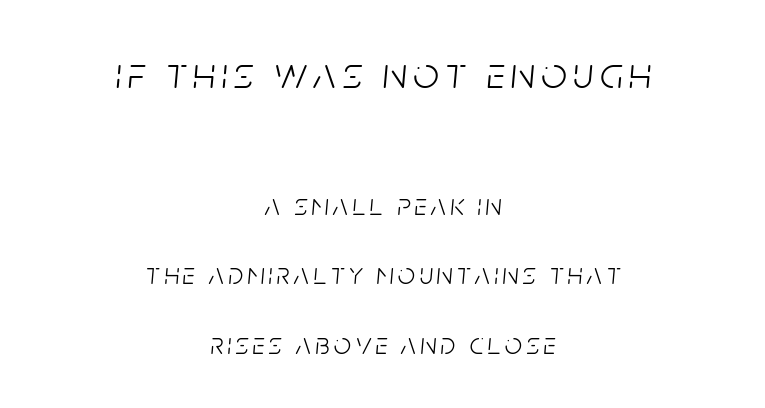
The zone under the glyphs is completely vacant. The typography opts for an oblique posture over an upright one. Bold? No — there's no thickening of the strokes. The face used here appears at its bigger size in the upper chunk. Horizontal alignment here is central, giving a formal, balanced look.
